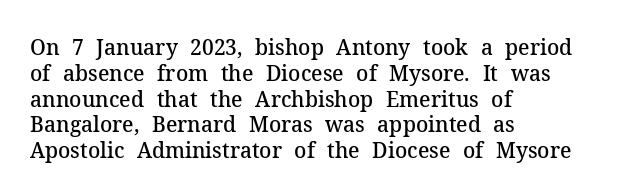
Q: Is the text bold? A: Semi-bold.
Q: Is the text italic (slanted)? A: No, it is upright.
Q: Is the text underlined? A: No.
Q: How is the paragraph aligned? A: Left-aligned.
Q: Is the spacing between letters normal or unusually wide? A: Normal.
